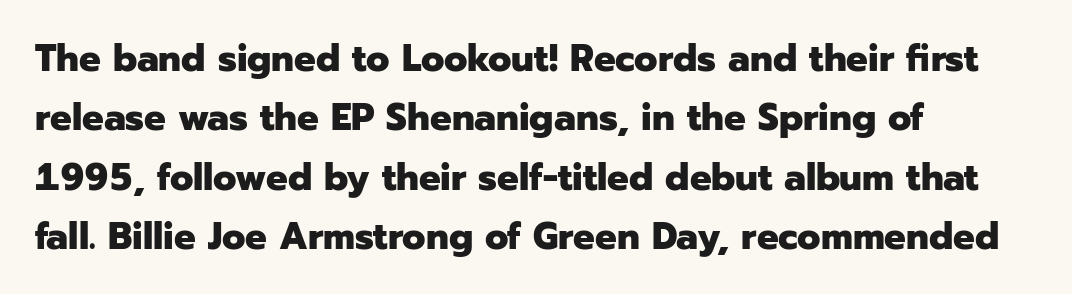
The image shows 38 px heavy sans-serif type, upright; set left-aligned, normal line spacing (1.56x), normal letter spacing, not underlined; low stroke contrast and a medium x-height.
